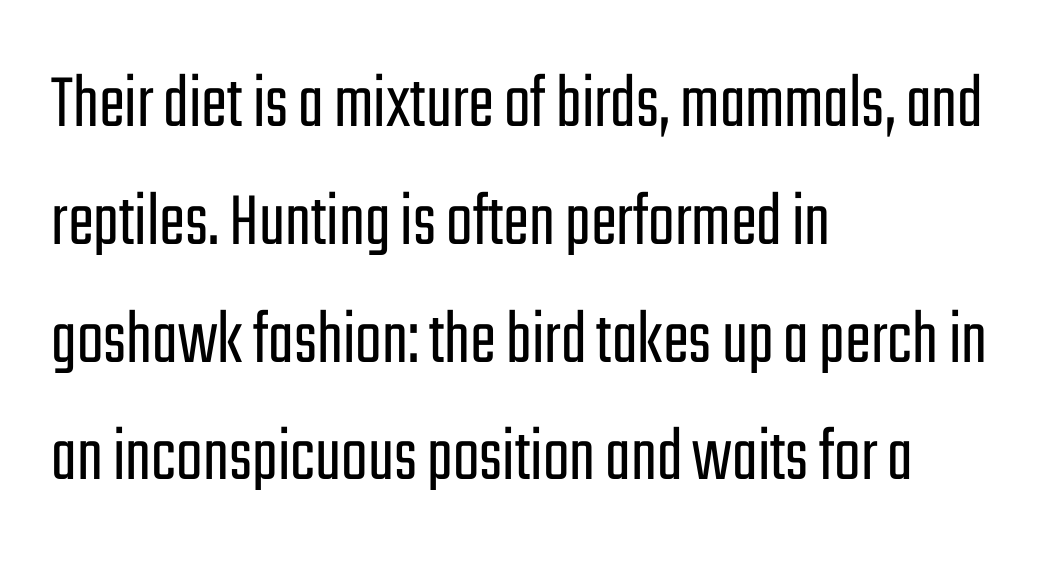
Q: Is the text bold? A: No.
Q: Is the text italic (slanted)? A: No, it is upright.
Q: Is the typeface a serif or a sans-serif typeface? A: Sans-serif.
Q: Is the text underlined? A: No.
Q: How is the paragraph aligned? A: Left-aligned.
Q: Is the spacing between letters normal or unusually wide? A: Normal.
Q: Is the spacing between lines tight, normal or loose? A: Normal.
Q: Width (condensed, normal, or wide)? A: Condensed.
Q: Stroke contrast? A: Low.
Q: x-height? A: Medium.
Q: Monospaced? A: No.
